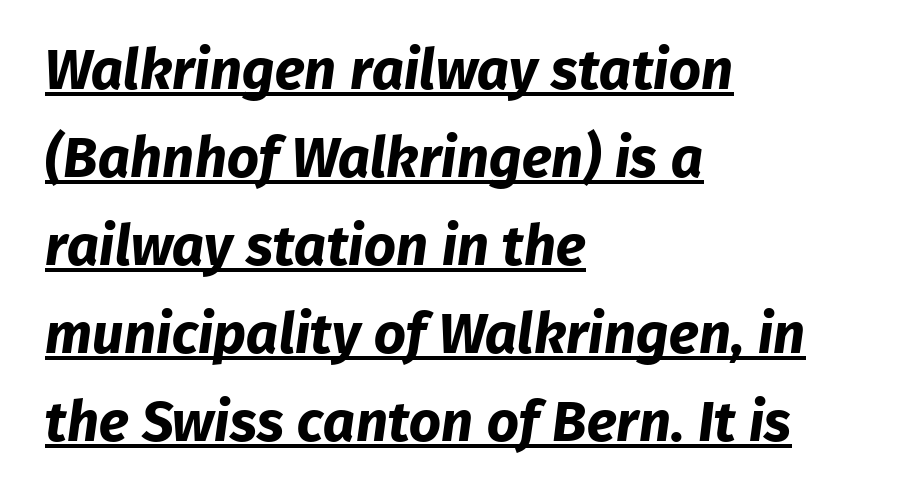
{"serif": "no", "bold": "yes", "weight": "bold", "width": "normal", "stroke_contrast": "low", "x_height": "medium", "monospaced": "no", "underline": "yes", "align": "left", "line_spacing": "normal", "line_spacing_ratio": 1.57, "letter_spacing": "normal", "letter_spacing_em": 0.0, "glyph_px": 56}
